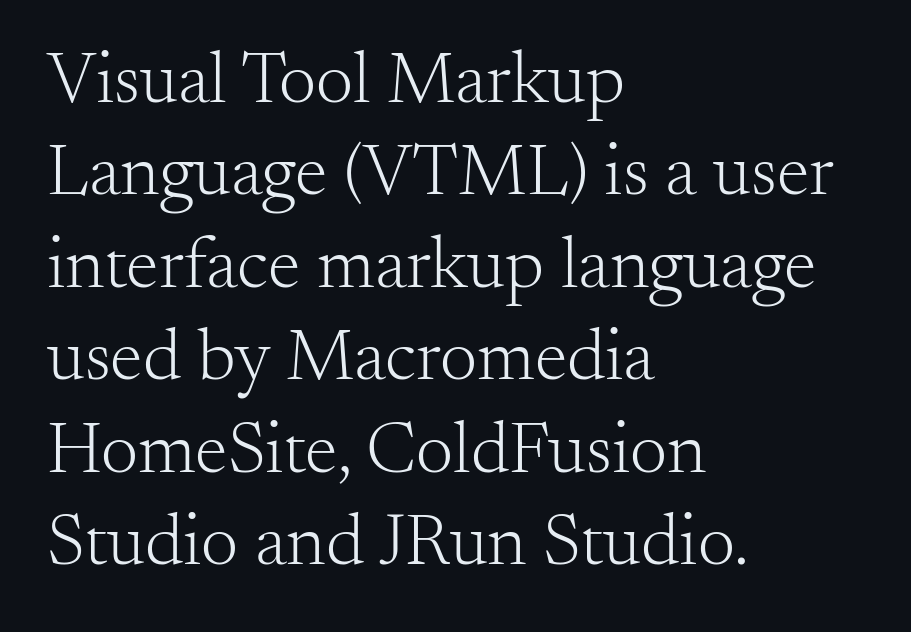
The image shows 74 px light serif type, upright; set left-aligned, normal line spacing (1.25x), normal letter spacing, not underlined; medium stroke contrast and a small x-height.
